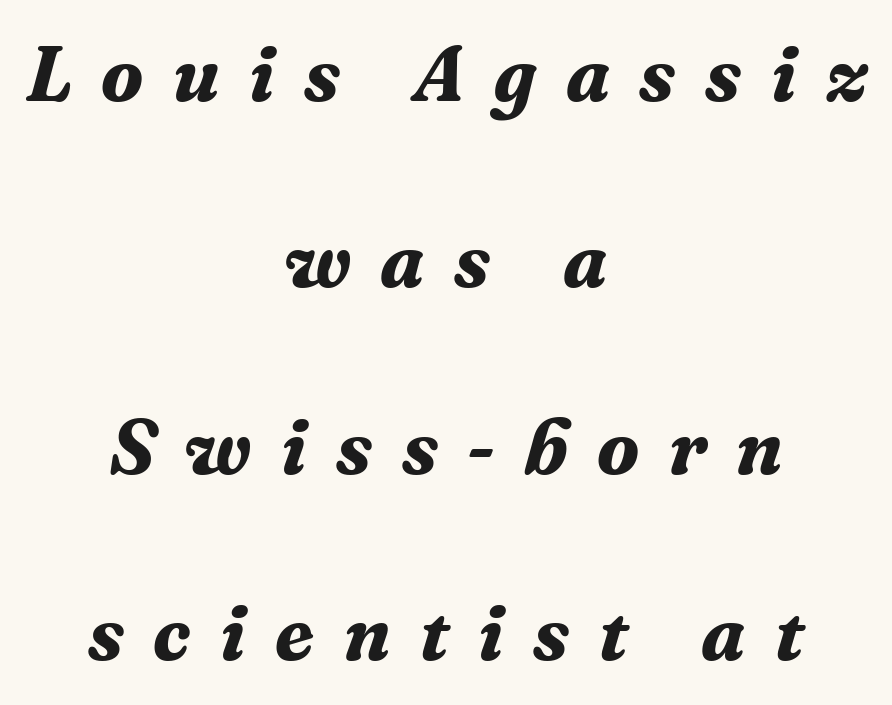
Q: Is the text bold? A: Yes.
Q: Is the text italic (slanted)? A: Yes, it leans right by about 16 degrees.
Q: Is the typeface a serif or a sans-serif typeface? A: Serif.
Q: Is the text underlined? A: No.
Q: How is the paragraph aligned? A: Centered.
Q: Is the spacing between letters normal or unusually wide? A: Unusually wide.
Q: Is the spacing between lines tight, normal or loose? A: Loose.
Q: Width (condensed, normal, or wide)? A: Normal.
Q: Stroke contrast? A: Medium.
Q: x-height? A: Medium.
Q: Monospaced? A: No.
